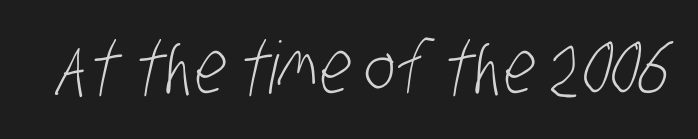
Q: Is the text bold? A: No.
Q: Is the typeface a serif or a sans-serif typeface? A: Sans-serif.
Q: Is the text underlined? A: No.
Q: Is the spacing between letters normal or unusually wide? A: Normal.
Q: Width (condensed, normal, or wide)? A: Condensed.
Q: Stroke contrast? A: Low.
Q: x-height? A: Large.
Q: Monospaced? A: No.
